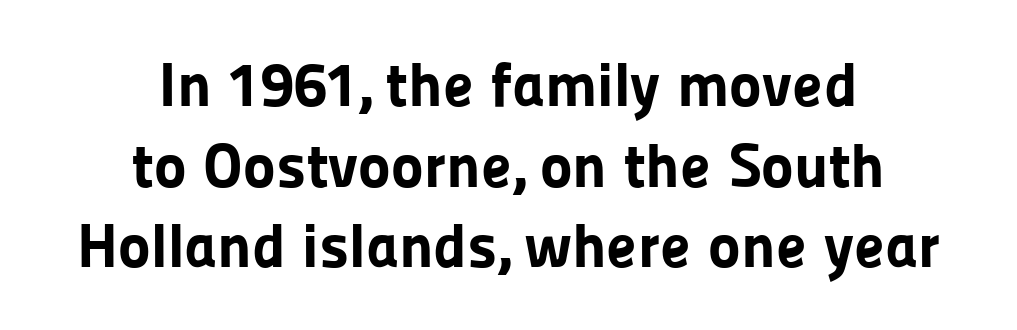
The image shows 62 px bold sans-serif type, upright; set centered, normal line spacing (1.3x), normal letter spacing, not underlined; low stroke contrast and a medium x-height.
